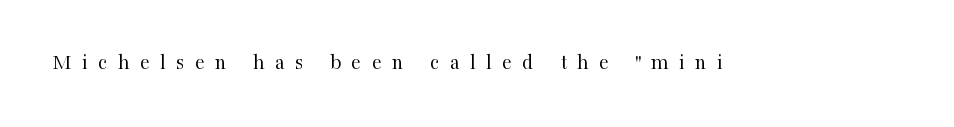
{"italic": "no", "bold": "no", "underline": "no", "letter_spacing": "wide", "letter_spacing_em": 0.48, "glyph_px": 22}
